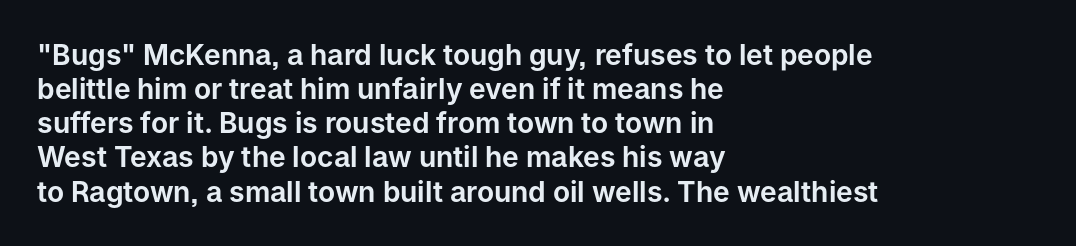
Q: Is the text italic (slanted)? A: No, it is upright.
Q: Is the typeface a serif or a sans-serif typeface? A: Sans-serif.
Q: Is the text underlined? A: No.
Q: How is the paragraph aligned? A: Left-aligned.
Q: Is the spacing between letters normal or unusually wide? A: Normal.
Q: Width (condensed, normal, or wide)? A: Normal.
Q: Stroke contrast? A: Low.
Q: x-height? A: Medium.
Q: Monospaced? A: No.
